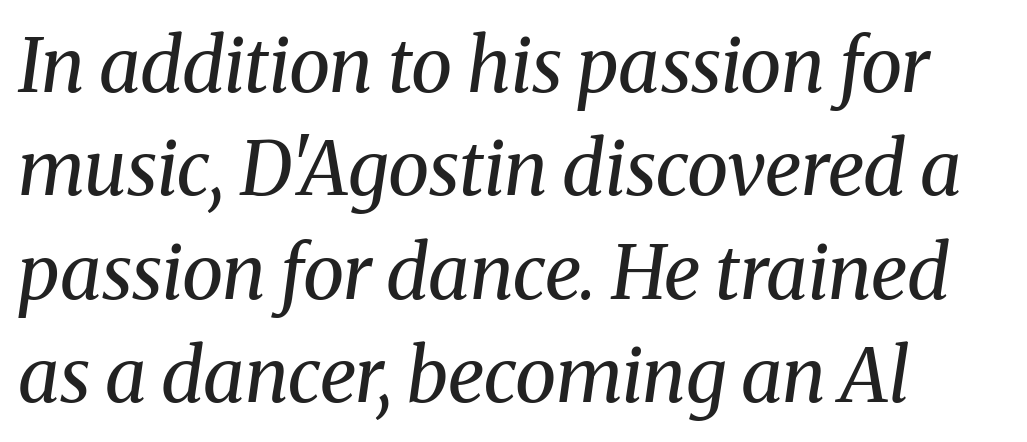
Q: Is the text bold? A: No.
Q: Is the text italic (slanted)? A: Yes, it leans right by about 8 degrees.
Q: Is the typeface a serif or a sans-serif typeface? A: Serif.
Q: Is the text underlined? A: No.
Q: How is the paragraph aligned? A: Left-aligned.
Q: Is the spacing between letters normal or unusually wide? A: Normal.
Q: Is the spacing between lines tight, normal or loose? A: Normal.
Q: Width (condensed, normal, or wide)? A: Normal.
Q: Stroke contrast? A: Medium.
Q: x-height? A: Medium.
Q: Monospaced? A: No.
